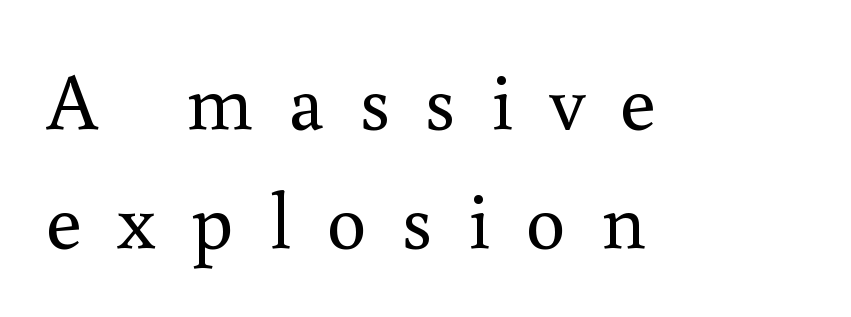
The image shows 80 px regular-weight serif type, upright; set left-aligned, normal line spacing (1.49x), unusually wide letter spacing (+0.44 em), not underlined; a small x-height.
